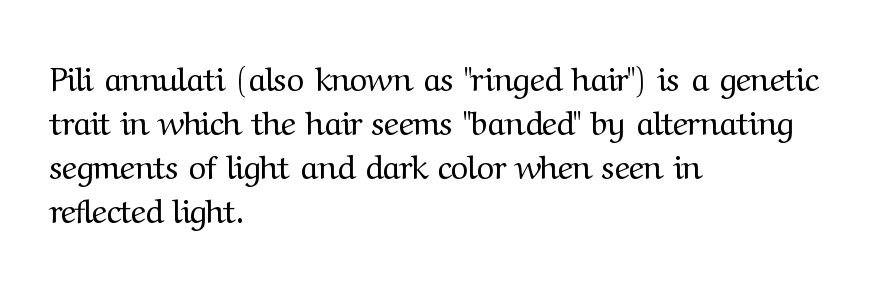
{"serif": "yes", "italic": "no", "bold": "no", "weight": "regular", "width": "normal", "stroke_contrast": "medium", "x_height": "medium", "monospaced": "no", "underline": "no", "align": "left", "line_spacing": "normal", "line_spacing_ratio": 1.33, "letter_spacing": "normal", "letter_spacing_em": 0.0, "glyph_px": 33}
